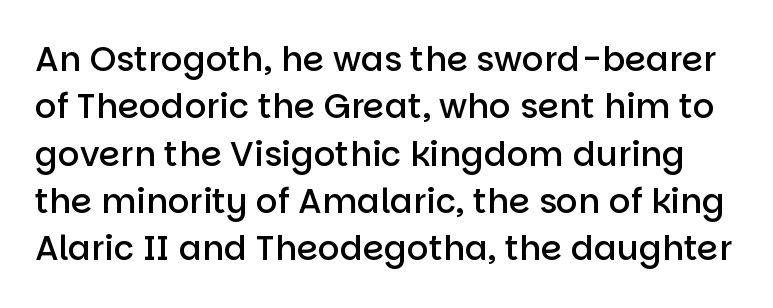
Q: Is the text bold? A: Semi-bold.
Q: Is the text italic (slanted)? A: No, it is upright.
Q: Is the typeface a serif or a sans-serif typeface? A: Sans-serif.
Q: Is the text underlined? A: No.
Q: Is the spacing between letters normal or unusually wide? A: Normal.
Q: Is the spacing between lines tight, normal or loose? A: Normal.
Q: Width (condensed, normal, or wide)? A: Normal.
Q: Stroke contrast? A: Low.
Q: x-height? A: Large.
Q: Monospaced? A: No.
